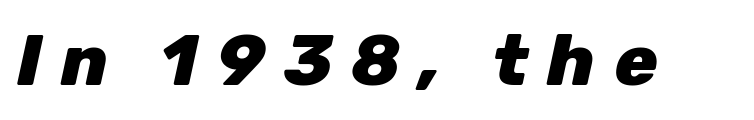
{"italic": "yes", "lean": "right", "slant_degrees": 12, "bold": "yes", "weight": "heavy", "width": "normal", "stroke_contrast": "low", "x_height": "medium", "monospaced": "no", "underline": "no", "letter_spacing": "wide", "letter_spacing_em": 0.26, "glyph_px": 72}
